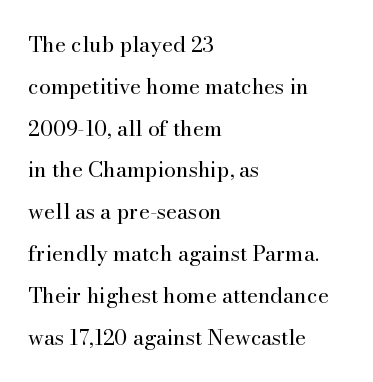
Q: Is the text bold? A: No.
Q: Is the text italic (slanted)? A: No, it is upright.
Q: Is the text underlined? A: No.
Q: How is the paragraph aligned? A: Left-aligned.
Q: Is the spacing between letters normal or unusually wide? A: Normal.
Q: Is the spacing between lines tight, normal or loose? A: Loose.
